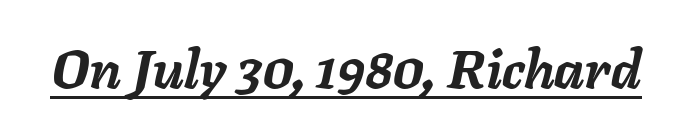
The image shows 54 px semibold type, italic (leaning right); set normal letter spacing, underlined; low stroke contrast and a medium x-height.
